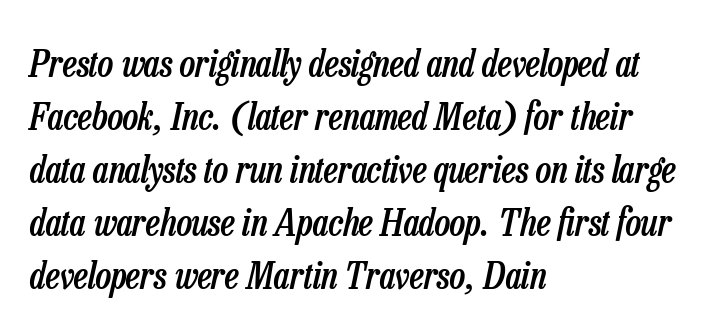
The image shows 37 px semibold, condensed type, italic (leaning right); set left-aligned, normal line spacing (1.43x), normal letter spacing, not underlined; low stroke contrast and a medium x-height.
